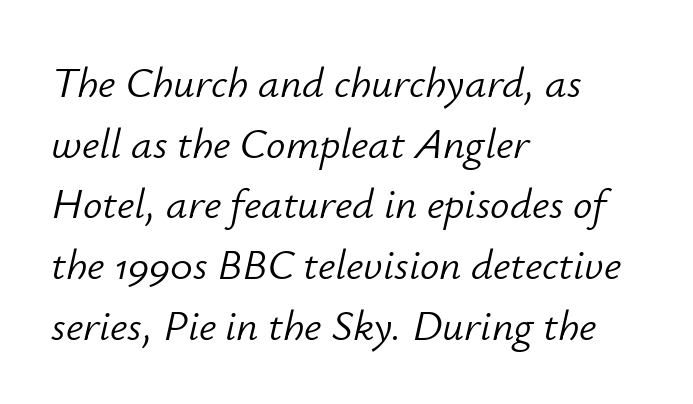
{"italic": "yes", "lean": "right", "slant_degrees": 12, "bold": "no", "weight": "light", "width": "normal", "stroke_contrast": "low", "x_height": "small", "monospaced": "no", "underline": "no", "align": "left", "line_spacing": "normal", "line_spacing_ratio": 1.41, "letter_spacing": "normal", "letter_spacing_em": 0.0, "glyph_px": 43}
